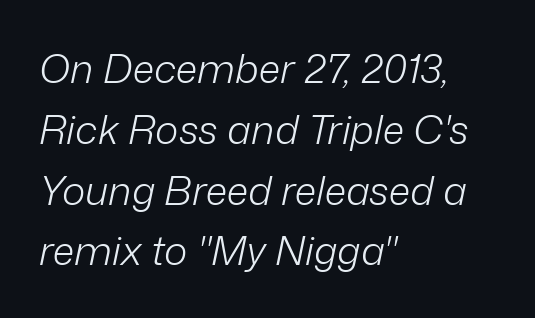
{"italic": "yes", "lean": "right", "slant_degrees": 12, "bold": "no", "weight": "light", "width": "normal", "stroke_contrast": "low", "x_height": "medium", "monospaced": "no", "underline": "no", "align": "left", "line_spacing": "normal", "line_spacing_ratio": 1.52, "letter_spacing": "normal", "letter_spacing_em": 0.0, "glyph_px": 40}
